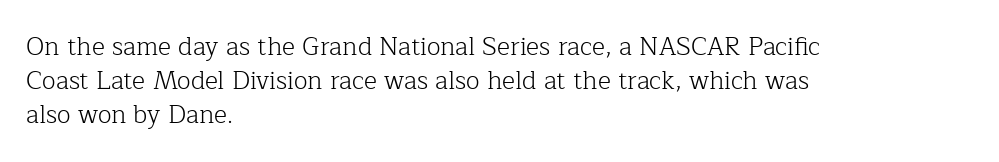
{"italic": "no", "bold": "no", "underline": "no", "align": "left", "line_spacing": "normal", "line_spacing_ratio": 1.36, "letter_spacing": "normal", "letter_spacing_em": 0.0, "glyph_px": 25}
